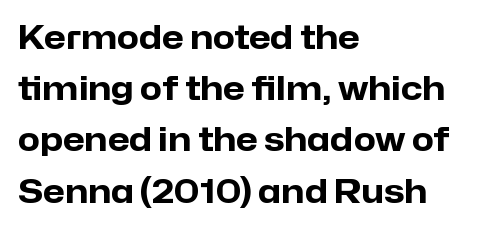
Q: Is the text bold? A: Yes.
Q: Is the text italic (slanted)? A: No, it is upright.
Q: Is the typeface a serif or a sans-serif typeface? A: Sans-serif.
Q: Is the text underlined? A: No.
Q: How is the paragraph aligned? A: Left-aligned.
Q: Is the spacing between letters normal or unusually wide? A: Normal.
Q: Is the spacing between lines tight, normal or loose? A: Normal.
Q: Width (condensed, normal, or wide)? A: Normal.
Q: Stroke contrast? A: Low.
Q: x-height? A: Medium.
Q: Monospaced? A: No.
